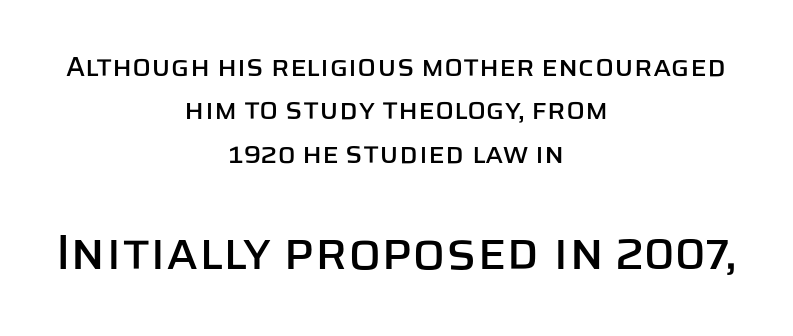
One glance says typical: line gaps are just what's usual. The emphasis by scale lands on block number two, below. Does the type have serifs? No, each stem ends abruptly. Compared with typical body copy, the letter spacing here is the same. Honestly, there is no underline to notice here at all. Think of a printed novel: that variable character pitch is what you see here.
